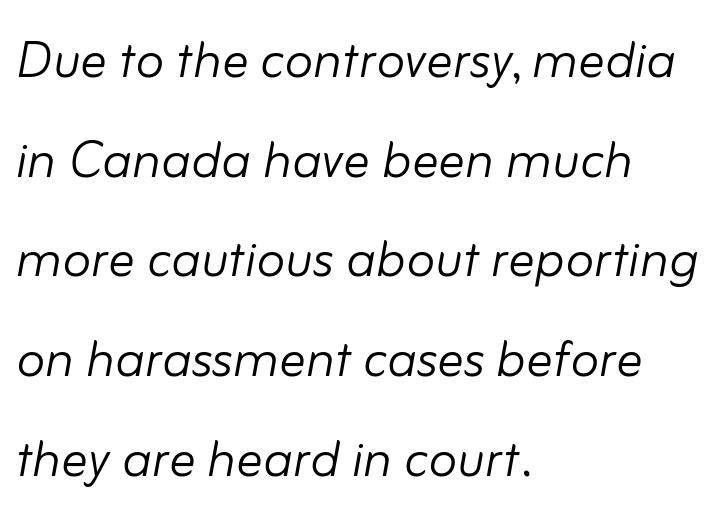
The image shows 66 px light type, italic (leaning right); set left-aligned, normal line spacing (1.51x), normal letter spacing, not underlined; low stroke contrast and a small x-height.
